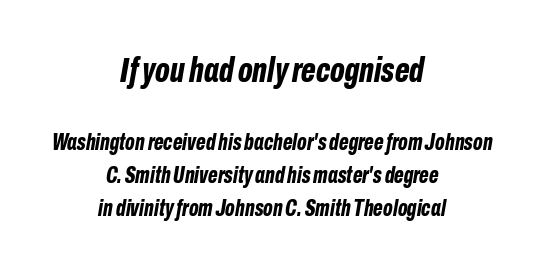
{"italic": "yes", "lean": "right", "slant_degrees": 10, "bold": "yes", "weight": "bold", "width": "condensed", "stroke_contrast": "low", "x_height": "medium", "monospaced": "no", "underline": "no", "align": "center", "line_spacing": "normal", "line_spacing_ratio": 1.43, "letter_spacing": "normal", "letter_spacing_em": 0.0, "larger_block": "first", "size_ratio": 1.52, "glyph_px": 35}
